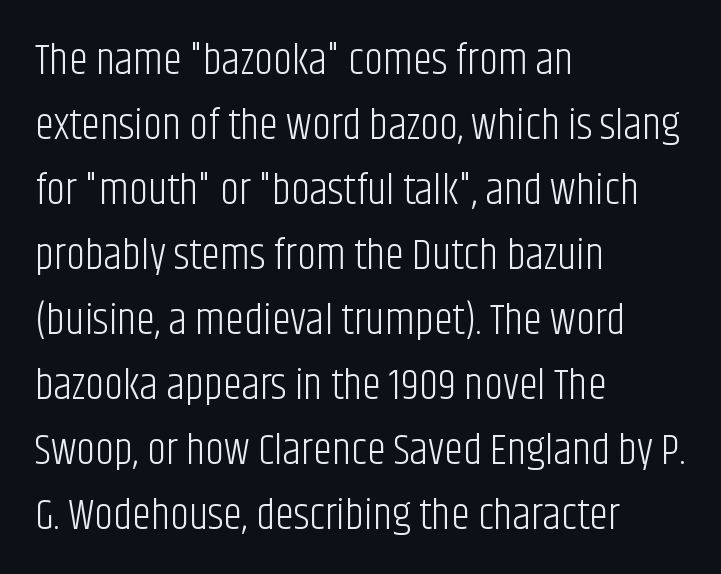
Q: Is the text bold? A: No.
Q: Is the text italic (slanted)? A: No, it is upright.
Q: Is the typeface a serif or a sans-serif typeface? A: Sans-serif.
Q: Is the text underlined? A: No.
Q: How is the paragraph aligned? A: Left-aligned.
Q: Is the spacing between letters normal or unusually wide? A: Normal.
Q: Is the spacing between lines tight, normal or loose? A: Normal.
Q: Width (condensed, normal, or wide)? A: Condensed.
Q: Stroke contrast? A: Low.
Q: x-height? A: Large.
Q: Monospaced? A: No.
